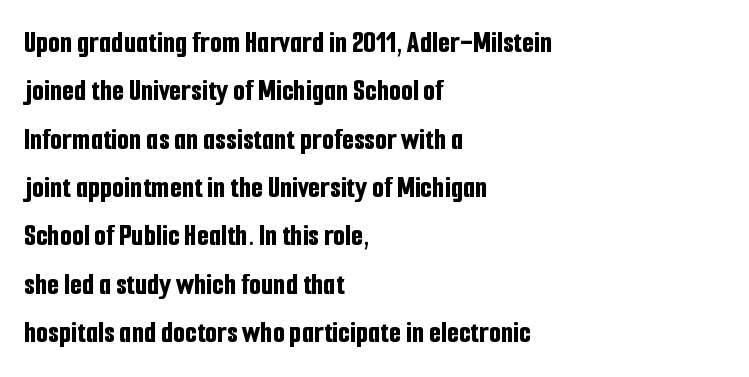
{"serif": "no", "italic": "no", "bold": "yes", "weight": "bold", "width": "condensed", "stroke_contrast": "low", "x_height": "medium", "monospaced": "no", "underline": "no", "align": "left", "line_spacing": "normal", "line_spacing_ratio": 1.56, "letter_spacing": "normal", "letter_spacing_em": 0.0, "glyph_px": 31}
